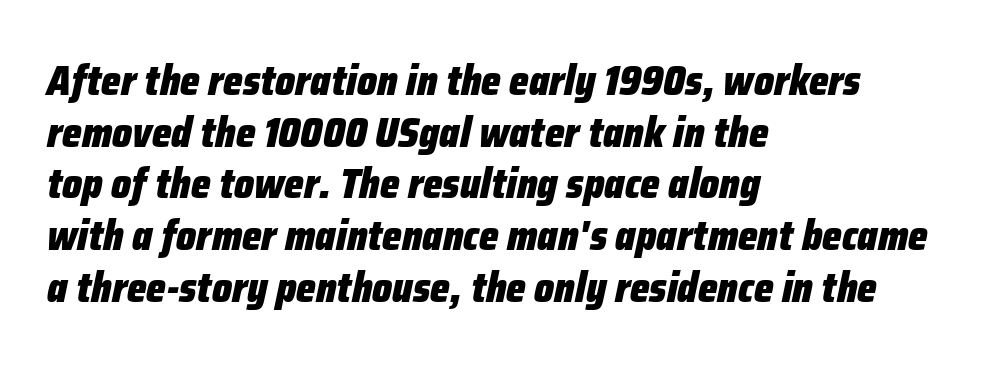
{"italic": "yes", "lean": "right", "slant_degrees": 12, "bold": "yes", "weight": "heavy", "width": "condensed", "stroke_contrast": "low", "x_height": "medium", "monospaced": "no", "underline": "no", "align": "left", "line_spacing_ratio": 1.23, "letter_spacing": "normal", "letter_spacing_em": 0.0, "glyph_px": 42}
